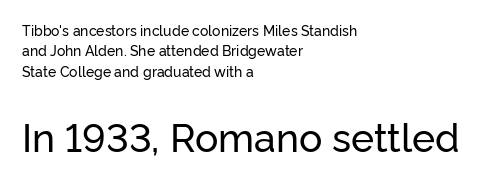
Q: Is the text italic (slanted)? A: No, it is upright.
Q: Is the typeface a serif or a sans-serif typeface? A: Sans-serif.
Q: Is the text underlined? A: No.
Q: How is the paragraph aligned? A: Left-aligned.
Q: Is the spacing between letters normal or unusually wide? A: Normal.
Q: Is the spacing between lines tight, normal or loose? A: Normal.
Q: Which block of text is set in a larger size, the first (top) or the second (bottom)? A: The second (bottom) one.
Q: Width (condensed, normal, or wide)? A: Normal.
Q: Stroke contrast? A: Low.
Q: x-height? A: Medium.
Q: Monospaced? A: No.
